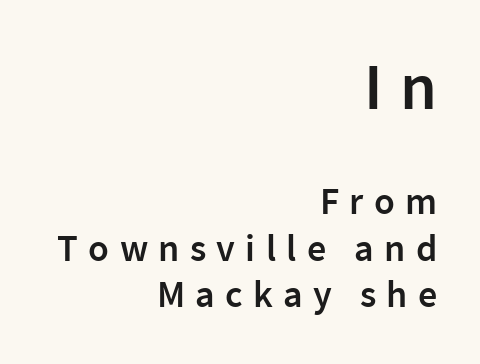
The image shows 66 px semibold sans-serif type, upright; set right-aligned, line spacing 1.22x, unusually wide letter spacing (+0.27 em), not underlined; the first (top) block is 1.74x larger; low stroke contrast and a medium x-height.
